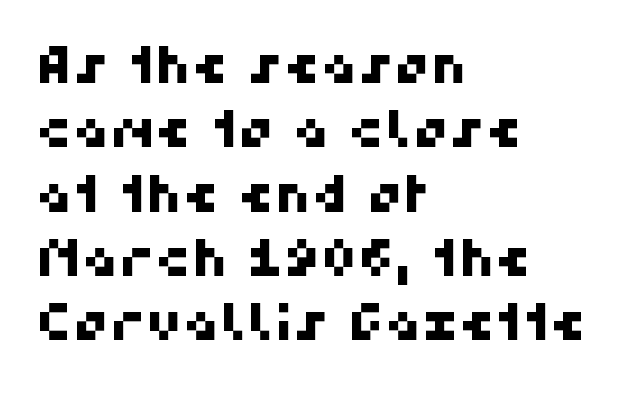
{"serif": "no", "width": "normal", "stroke_contrast": "high", "x_height": "medium", "monospaced": "no", "underline": "no", "align": "left", "line_spacing": "normal", "line_spacing_ratio": 1.26, "letter_spacing": "normal", "letter_spacing_em": 0.0, "glyph_px": 51}
